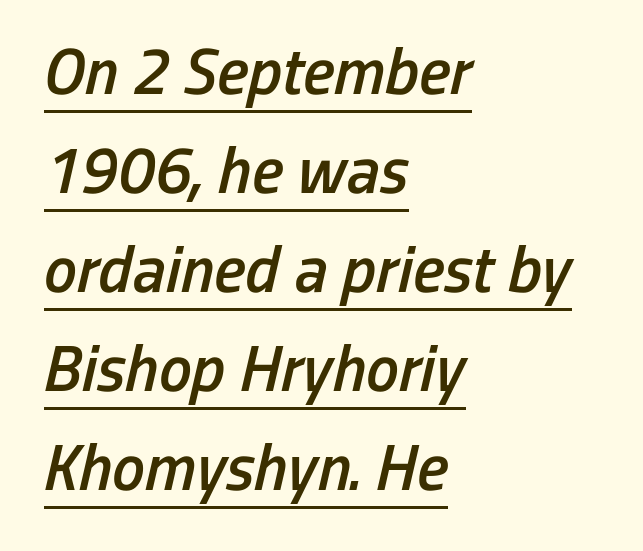
{"italic": "yes", "lean": "right", "slant_degrees": 13, "bold": "semi", "weight": "semibold", "width": "condensed", "stroke_contrast": "low", "x_height": "medium", "monospaced": "no", "underline": "yes", "align": "left", "line_spacing": "normal", "line_spacing_ratio": 1.5, "letter_spacing": "normal", "letter_spacing_em": 0.0, "glyph_px": 66}
